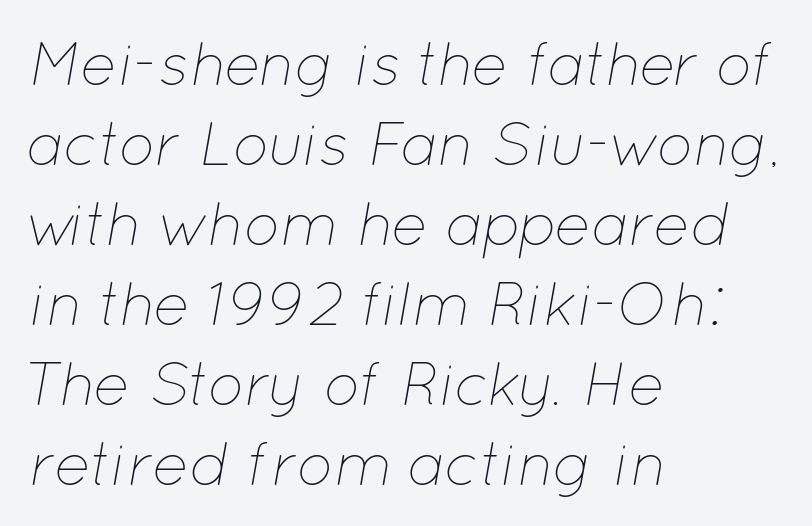
{"italic": "yes", "lean": "right", "slant_degrees": 12, "bold": "no", "weight": "thin", "width": "normal", "stroke_contrast": "low", "x_height": "medium", "monospaced": "no", "underline": "no", "align": "left", "line_spacing": "normal", "line_spacing_ratio": 1.31, "letter_spacing": "normal", "letter_spacing_em": 0.0, "glyph_px": 61}
